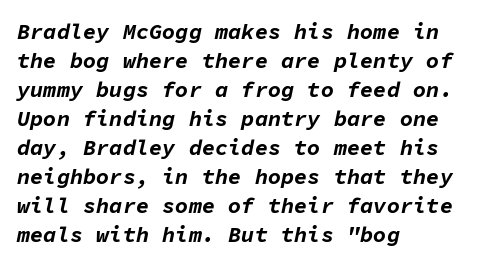
{"italic": "yes", "lean": "right", "slant_degrees": 11, "bold": "yes", "underline": "no", "align": "left", "line_spacing": "normal", "line_spacing_ratio": 1.32, "letter_spacing": "normal", "letter_spacing_em": 0.0, "glyph_px": 22}
